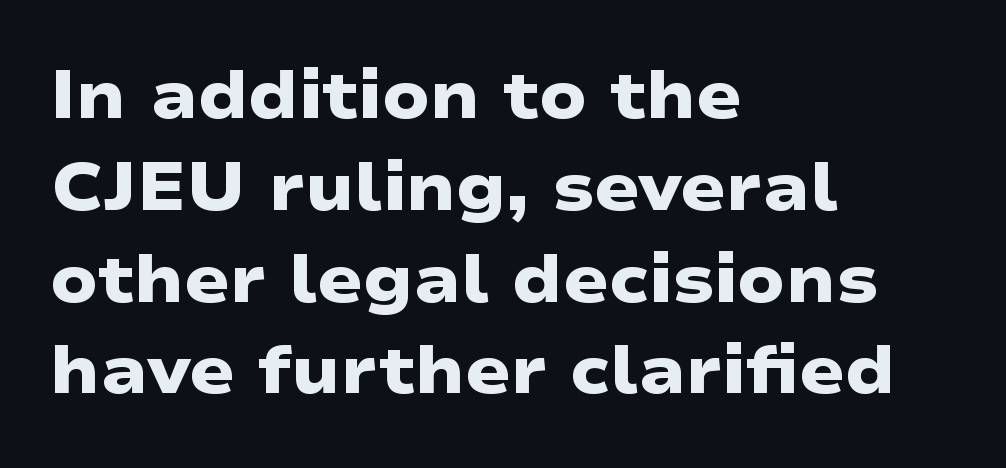
The letters advance in unequal steps, a hallmark of proportional type. Grotesque or geometric, the face here clearly has no serifs. You could call the tracking neutral — neither tight nor loose. Each line starts at the same left margin while the right side varies. I'd describe the lettering as bold — thick and assertive.
